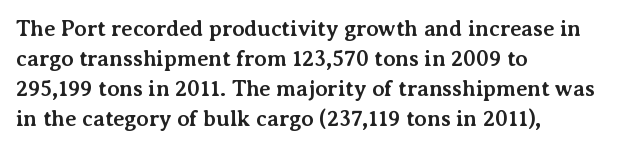
Q: Is the text bold? A: Yes.
Q: Is the text italic (slanted)? A: No, it is upright.
Q: Is the text underlined? A: No.
Q: How is the paragraph aligned? A: Left-aligned.
Q: Is the spacing between letters normal or unusually wide? A: Normal.
Q: Is the spacing between lines tight, normal or loose? A: Normal.
